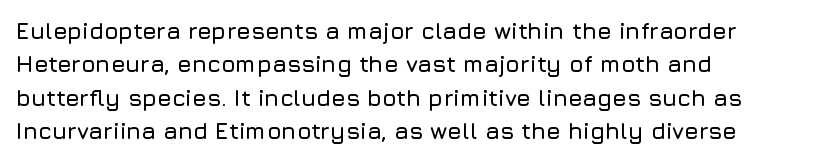
{"italic": "no", "underline": "no", "align": "left", "line_spacing": "normal", "line_spacing_ratio": 1.45, "letter_spacing": "normal", "letter_spacing_em": 0.0, "glyph_px": 23}
